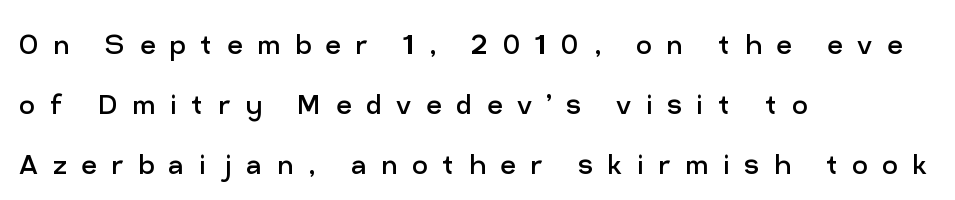
{"serif": "no", "italic": "no", "bold": "no", "weight": "regular", "width": "normal", "stroke_contrast": "low", "x_height": "medium", "monospaced": "no", "underline": "no", "align": "left", "line_spacing_ratio": 1.76, "letter_spacing": "wide", "letter_spacing_em": 0.43, "glyph_px": 34}
